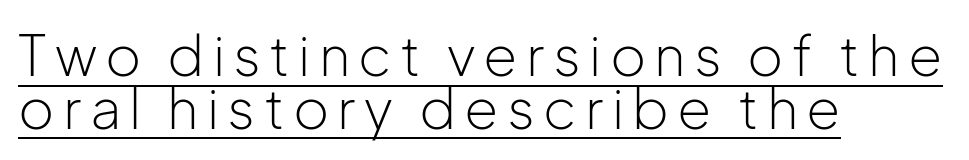
Stem width sits at or under what a default text font uses. The text was rendered using a sans face with plain stroke endings. This block would grow much taller if given ordinary leading; it's compressed now. Quick note: underline on. Each letter keeps its own natural width here, so spacing adapts to shape.
